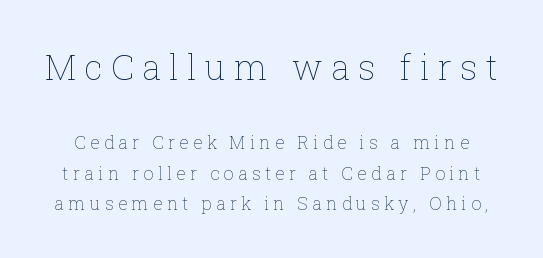
The image shows 35 px thin type, upright; set normal line spacing (1.69x), unusually wide letter spacing (+0.23 em), not underlined; the first (top) block is 1.94x larger; low stroke contrast and a medium x-height.
